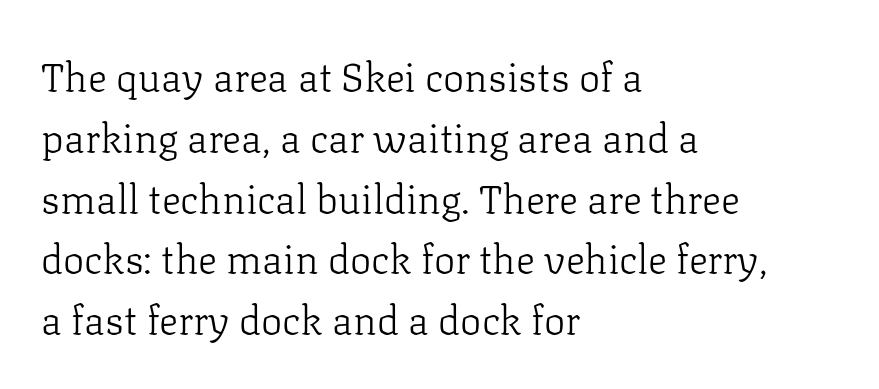
Q: Is the text bold? A: No.
Q: Is the text italic (slanted)? A: No, it is upright.
Q: Is the typeface a serif or a sans-serif typeface? A: Serif.
Q: Is the text underlined? A: No.
Q: How is the paragraph aligned? A: Left-aligned.
Q: Is the spacing between letters normal or unusually wide? A: Normal.
Q: Is the spacing between lines tight, normal or loose? A: Normal.
Q: Width (condensed, normal, or wide)? A: Normal.
Q: Stroke contrast? A: Low.
Q: x-height? A: Medium.
Q: Monospaced? A: No.
